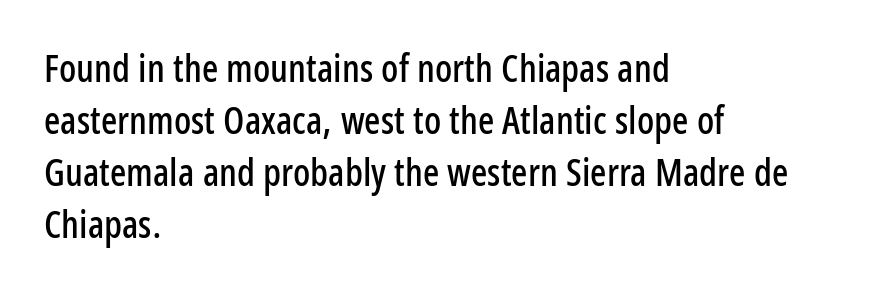
Q: Is the text italic (slanted)? A: No, it is upright.
Q: Is the typeface a serif or a sans-serif typeface? A: Sans-serif.
Q: Is the text underlined? A: No.
Q: How is the paragraph aligned? A: Left-aligned.
Q: Is the spacing between letters normal or unusually wide? A: Normal.
Q: Is the spacing between lines tight, normal or loose? A: Normal.
Q: Width (condensed, normal, or wide)? A: Condensed.
Q: Stroke contrast? A: Low.
Q: x-height? A: Medium.
Q: Monospaced? A: No.
